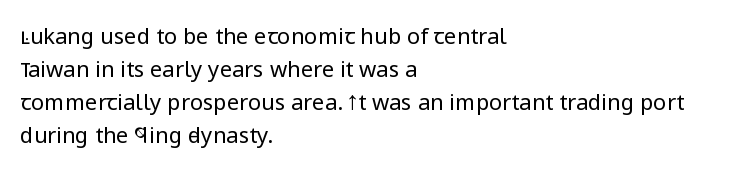
The image shows 22 px text type, upright; set left-aligned, normal line spacing (1.5x), normal letter spacing, not underlined.
